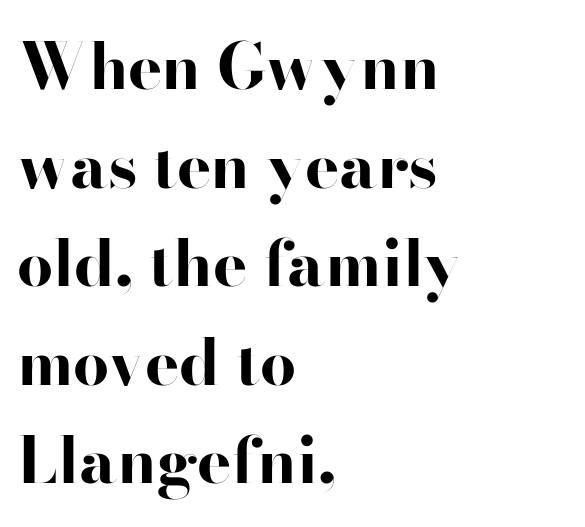
Q: Is the text bold? A: Yes.
Q: Is the text italic (slanted)? A: No, it is upright.
Q: Is the typeface a serif or a sans-serif typeface? A: Sans-serif.
Q: Is the text underlined? A: No.
Q: How is the paragraph aligned? A: Left-aligned.
Q: Is the spacing between letters normal or unusually wide? A: Normal.
Q: Is the spacing between lines tight, normal or loose? A: Normal.
Q: Width (condensed, normal, or wide)? A: Wide.
Q: Stroke contrast? A: High.
Q: x-height? A: Small.
Q: Monospaced? A: No.
